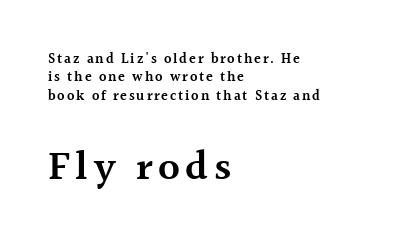
Q: Is the text bold? A: Semi-bold.
Q: Is the text italic (slanted)? A: No, it is upright.
Q: Is the typeface a serif or a sans-serif typeface? A: Serif.
Q: Is the text underlined? A: No.
Q: How is the paragraph aligned? A: Left-aligned.
Q: Is the spacing between lines tight, normal or loose? A: Normal.
Q: Which block of text is set in a larger size, the first (top) or the second (bottom)? A: The second (bottom) one.
Q: Width (condensed, normal, or wide)? A: Normal.
Q: x-height? A: Medium.
Q: Monospaced? A: No.
